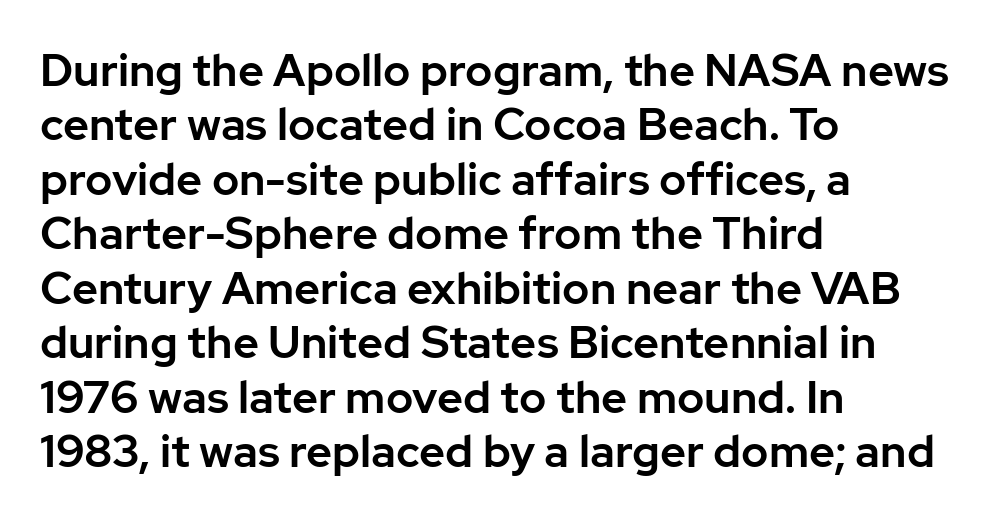
{"serif": "no", "italic": "no", "width": "normal", "stroke_contrast": "low", "x_height": "medium", "monospaced": "no", "underline": "no", "align": "left", "line_spacing_ratio": 1.21, "letter_spacing": "normal", "letter_spacing_em": 0.0, "glyph_px": 45}
